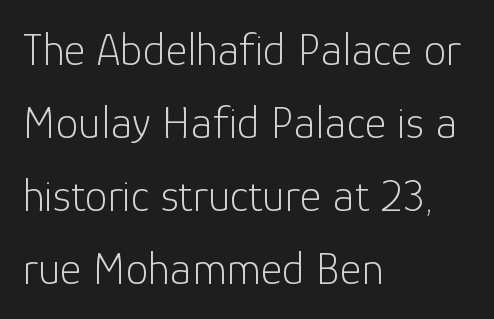
The image shows 46 px light sans-serif type, upright; set left-aligned, normal line spacing (1.59x), normal letter spacing, not underlined; low stroke contrast and a medium x-height.
